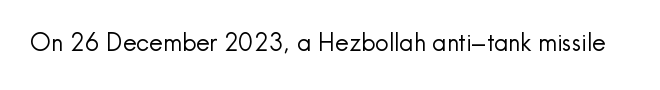
The image shows 24 px text type, upright; set normal letter spacing, not underlined.
